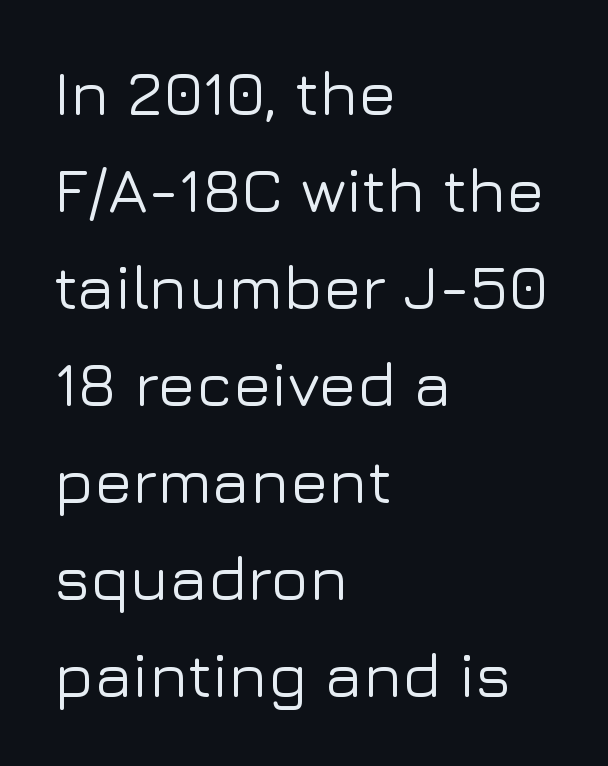
The image shows 63 px sans-serif type, upright; set left-aligned, normal line spacing (1.54x), normal letter spacing, not underlined; low stroke contrast and a medium x-height.
